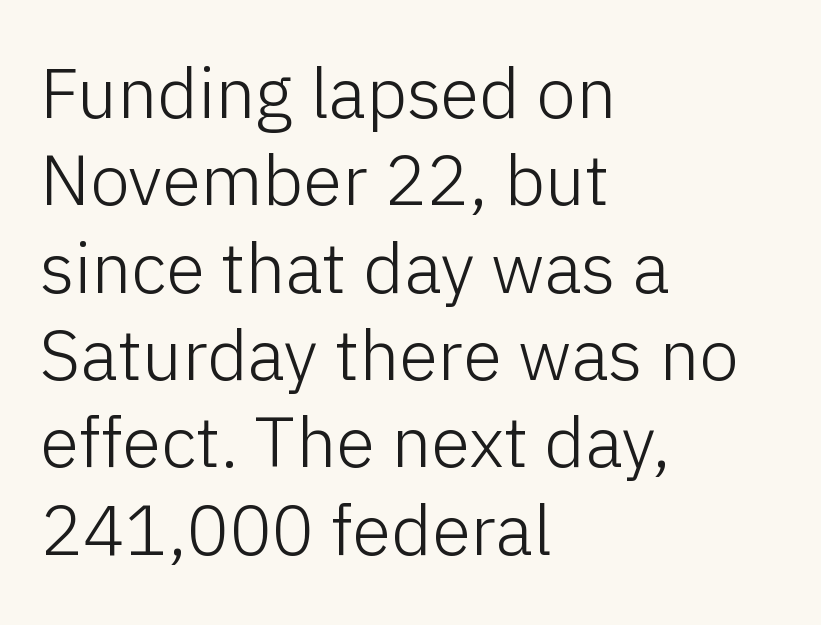
{"serif": "no", "italic": "no", "bold": "no", "weight": "light", "width": "normal", "stroke_contrast": "low", "x_height": "medium", "monospaced": "no", "underline": "no", "align": "left", "line_spacing_ratio": 1.23, "letter_spacing": "normal", "letter_spacing_em": 0.0, "glyph_px": 71}
